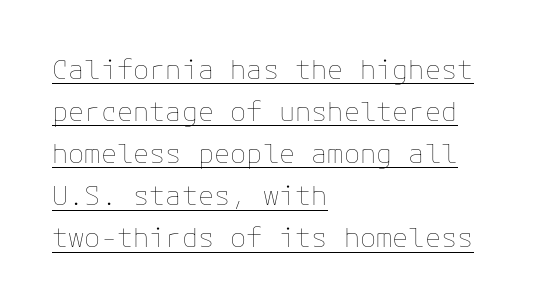
{"italic": "no", "bold": "no", "underline": "yes", "align": "left", "line_spacing": "normal", "line_spacing_ratio": 1.56, "letter_spacing": "normal", "letter_spacing_em": 0.0, "glyph_px": 27}
